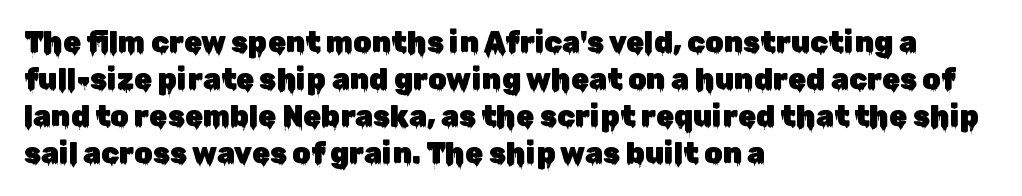
{"serif": "no", "italic": "no", "width": "normal", "stroke_contrast": "low", "x_height": "medium", "monospaced": "no", "underline": "no", "align": "left", "line_spacing": "normal", "line_spacing_ratio": 1.28, "letter_spacing": "normal", "letter_spacing_em": 0.0, "glyph_px": 29}
